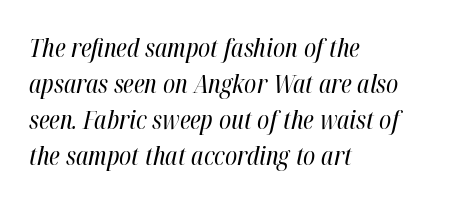
Q: Is the text bold? A: No.
Q: Is the text italic (slanted)? A: Yes, it leans right by about 12 degrees.
Q: Is the text underlined? A: No.
Q: How is the paragraph aligned? A: Left-aligned.
Q: Is the spacing between letters normal or unusually wide? A: Normal.
Q: Is the spacing between lines tight, normal or loose? A: Normal.
